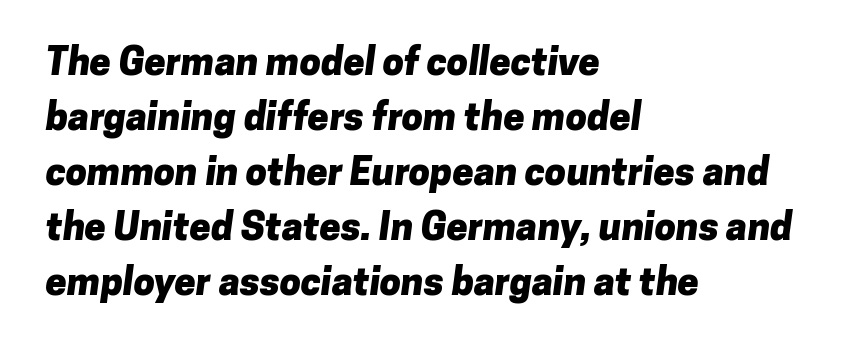
Q: Is the text bold? A: Yes.
Q: Is the typeface a serif or a sans-serif typeface? A: Sans-serif.
Q: Is the text underlined? A: No.
Q: How is the paragraph aligned? A: Left-aligned.
Q: Is the spacing between letters normal or unusually wide? A: Normal.
Q: Is the spacing between lines tight, normal or loose? A: Normal.
Q: Width (condensed, normal, or wide)? A: Normal.
Q: Stroke contrast? A: Low.
Q: x-height? A: Medium.
Q: Monospaced? A: No.
